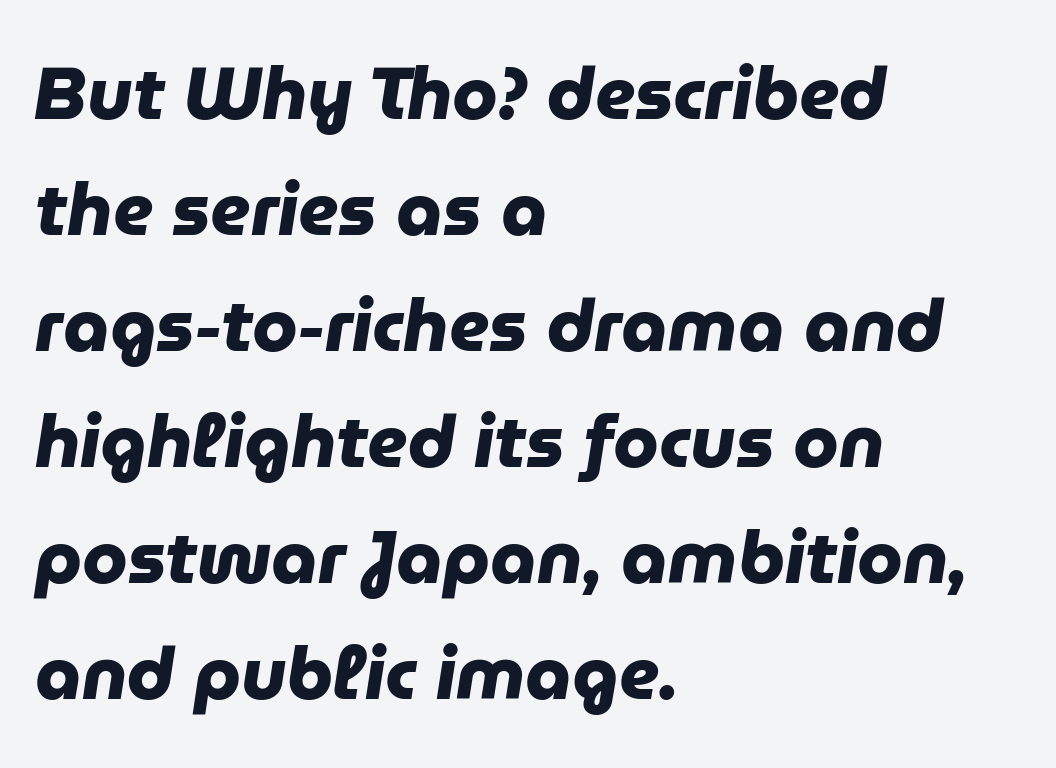
All the whitespace from short lines collects on the right. A bare baseline throughout the passage. The line-height multiplier appears to be the usual default. Font category for this specimen: sans-serif. The tracking reads as untouched default to a designer's eye.
